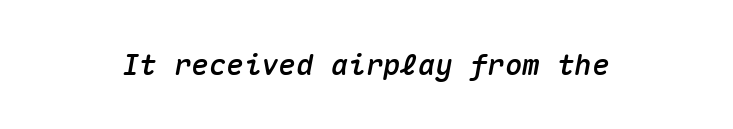
Q: Is the text italic (slanted)? A: Yes, it leans right by about 10 degrees.
Q: Is the text underlined? A: No.
Q: Is the spacing between letters normal or unusually wide? A: Normal.
Q: Width (condensed, normal, or wide)? A: Normal.
Q: Stroke contrast? A: Medium.
Q: x-height? A: Medium.
Q: Monospaced? A: Yes.
